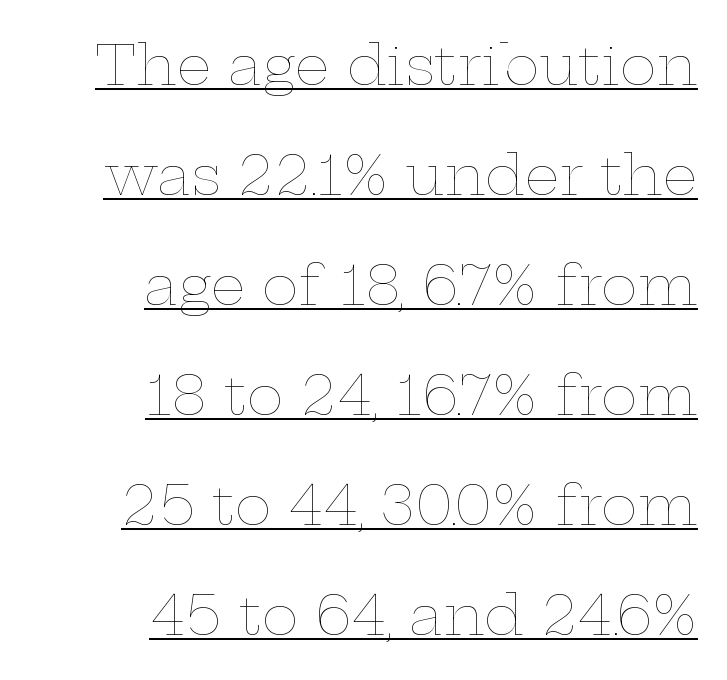
{"italic": "no", "bold": "no", "weight": "thin", "width": "wide", "stroke_contrast": "low", "x_height": "medium", "monospaced": "no", "underline": "yes", "align": "right", "line_spacing": "loose", "line_spacing_ratio": 2.0, "letter_spacing": "normal", "letter_spacing_em": 0.0, "glyph_px": 55}
